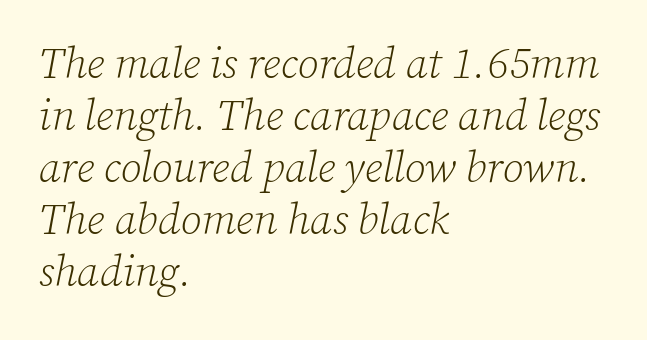
{"serif": "yes", "italic": "yes", "lean": "right", "slant_degrees": 12, "bold": "no", "weight": "light", "width": "normal", "stroke_contrast": "low", "x_height": "medium", "monospaced": "no", "underline": "no", "align": "left", "line_spacing_ratio": 1.21, "letter_spacing": "normal", "letter_spacing_em": 0.0, "glyph_px": 43}
